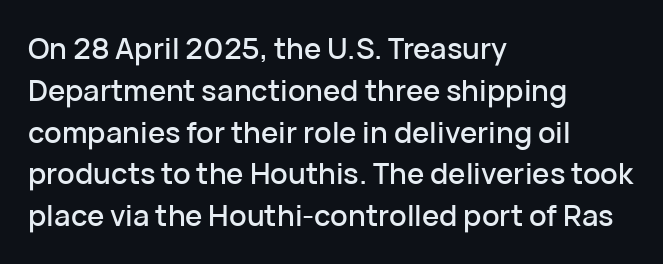
The image shows 29 px sans-serif type, upright; set left-aligned, normal line spacing (1.44x), normal letter spacing, not underlined; low stroke contrast and a medium x-height.
